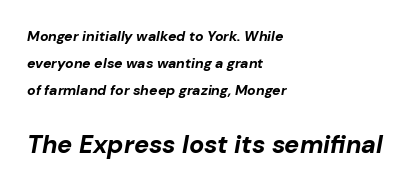
Q: Is the text bold? A: Yes.
Q: Is the text italic (slanted)? A: Yes, it leans right by about 10 degrees.
Q: Is the text underlined? A: No.
Q: How is the paragraph aligned? A: Left-aligned.
Q: Is the spacing between letters normal or unusually wide? A: Normal.
Q: Is the spacing between lines tight, normal or loose? A: Loose.
Q: Which block of text is set in a larger size, the first (top) or the second (bottom)? A: The second (bottom) one.
